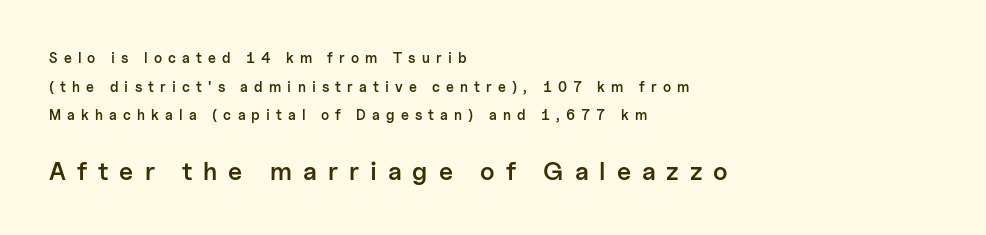
The lines are spread far apart with generous leading. Every stem runs plumb, perpendicular to the baseline. The passage shown has open, widely tracked lettering throughout. Emphasis by weight is partial: semibold.
